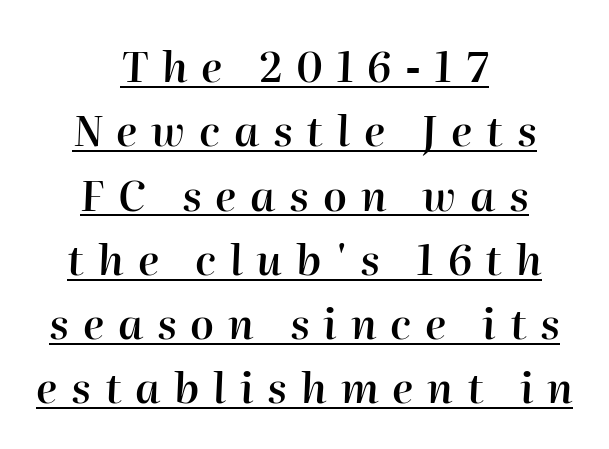
{"italic": "yes", "lean": "right", "slant_degrees": 2, "bold": "semi", "weight": "semibold", "width": "normal", "stroke_contrast": "high", "x_height": "medium", "monospaced": "no", "underline": "yes", "align": "center", "line_spacing": "normal", "line_spacing_ratio": 1.53, "letter_spacing": "wide", "letter_spacing_em": 0.33, "glyph_px": 42}
